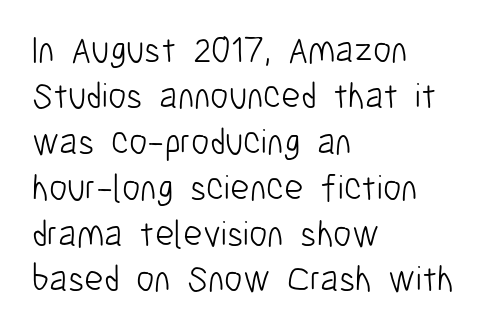
The passage shown is typed in a proportional face where columns would drift. Posture: straight, roman, zero tilt. The face used here is rendered with its standard letterfit. Decoration check: the copy has no underline. The designer went with a sans here, leaving each stem footless.
